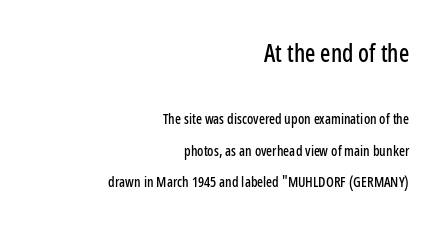
Short note: letters normally spaced. Does the bottom block carry the larger type? No, the top block does. You could fit nearly another row in the gap between these rows. Has an underline been added? It has not. The setting favours the right margin, as signatures and pull-quotes sometimes do. When letters stand straight like this, we call the style roman or upright.
